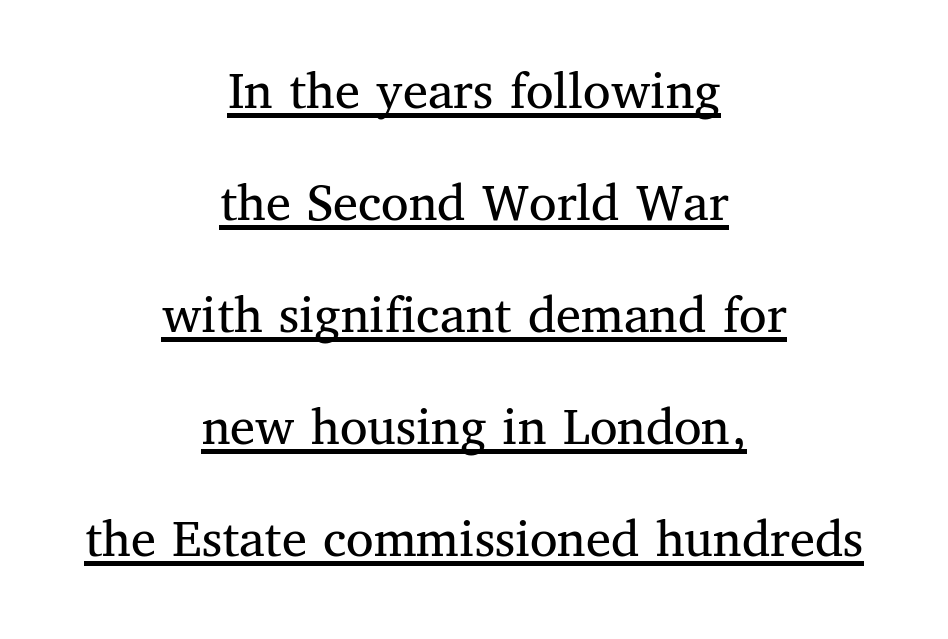
Q: Is the text bold? A: No.
Q: Is the text italic (slanted)? A: No, it is upright.
Q: Is the typeface a serif or a sans-serif typeface? A: Serif.
Q: Is the text underlined? A: Yes.
Q: How is the paragraph aligned? A: Centered.
Q: Is the spacing between letters normal or unusually wide? A: Normal.
Q: Is the spacing between lines tight, normal or loose? A: Loose.
Q: Width (condensed, normal, or wide)? A: Normal.
Q: Stroke contrast? A: Medium.
Q: x-height? A: Medium.
Q: Monospaced? A: No.
